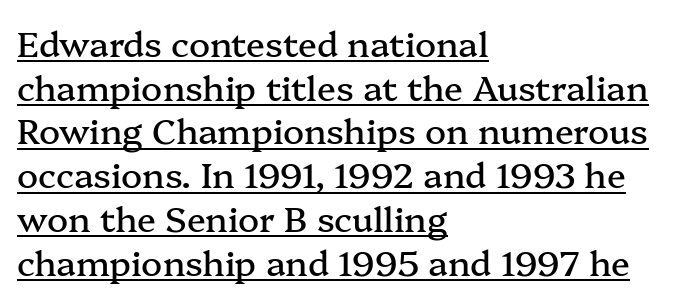
The image shows 35 px serif type, upright; set left-aligned, normal line spacing (1.25x), normal letter spacing, underlined; medium stroke contrast and a medium x-height.
